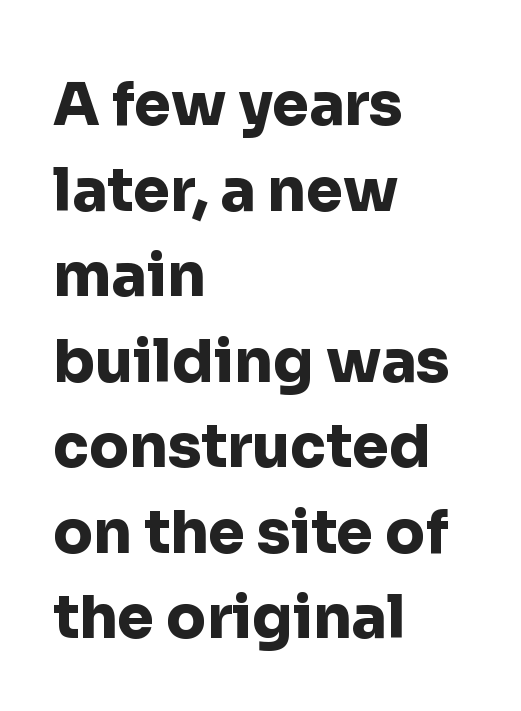
The image shows 59 px heavy sans-serif type, upright; set left-aligned, normal line spacing (1.45x), normal letter spacing, not underlined; low stroke contrast and a medium x-height.
